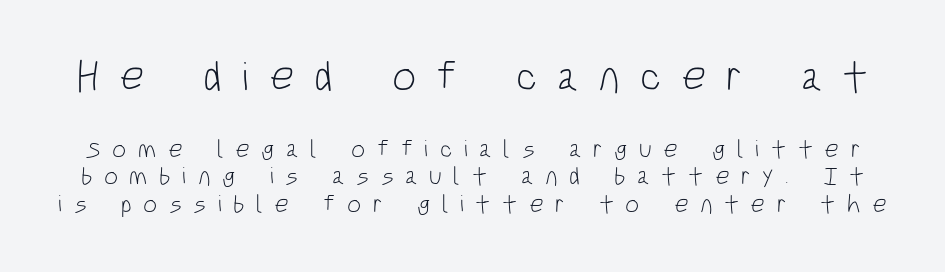
Does the lettering tilt? It doesn't — this is upright. The space between consecutive lines is stingy. Large over small — that's the arrangement of the two blocks here. Type style note: lacks serifs. Here the designer chose a conventional face with non-uniform glyph widths. Observe the wide spacing: letters keep a clear distance from each other.
